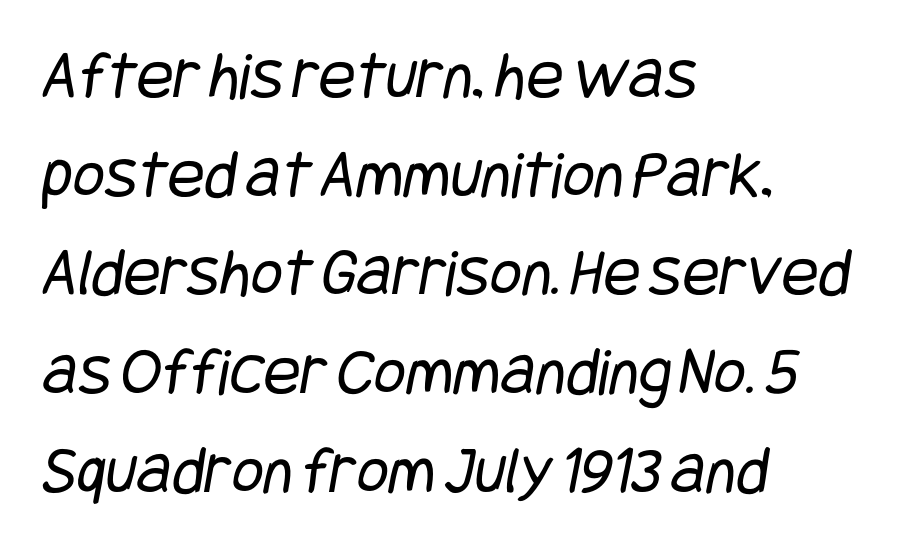
{"serif": "no", "bold": "no", "weight": "regular", "width": "condensed", "stroke_contrast": "low", "x_height": "large", "underline": "no", "align": "left", "line_spacing": "normal", "line_spacing_ratio": 1.43, "letter_spacing": "normal", "letter_spacing_em": 0.0, "glyph_px": 69}
